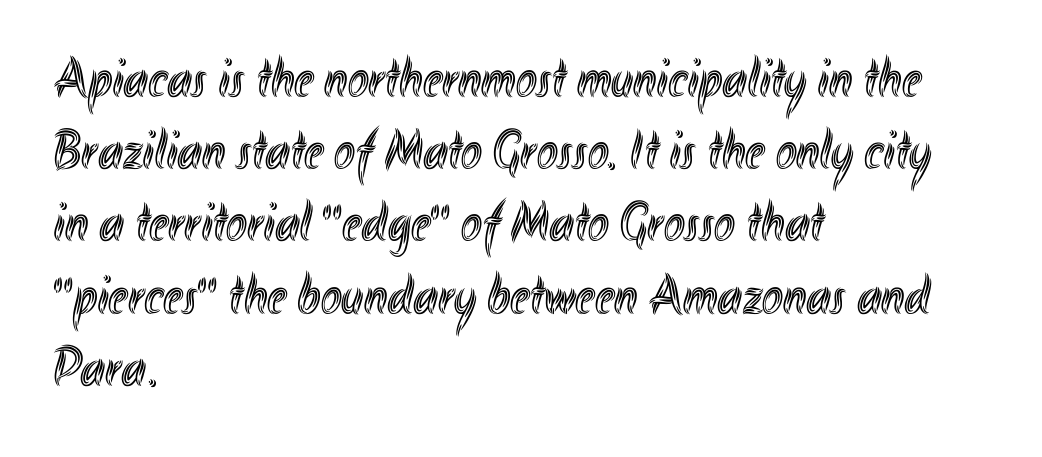
{"width": "condensed", "x_height": "small", "monospaced": "no", "underline": "no", "align": "left", "line_spacing": "normal", "line_spacing_ratio": 1.29, "letter_spacing": "normal", "letter_spacing_em": 0.0, "glyph_px": 56}
